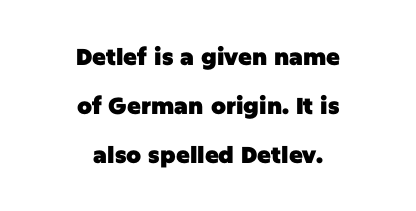
The image shows 23 px bold type, upright; set centered, loose line spacing (2.13x), normal letter spacing, not underlined.
